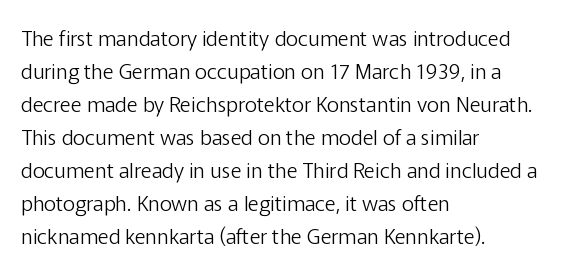
No italicization has been applied; the sample stays upright. This rendering features lettering with no underline. Summary of weight: not heavy and not bold. The typesetter chose a ragged-right arrangement here. The vertical gap from one line to the next is medium.
